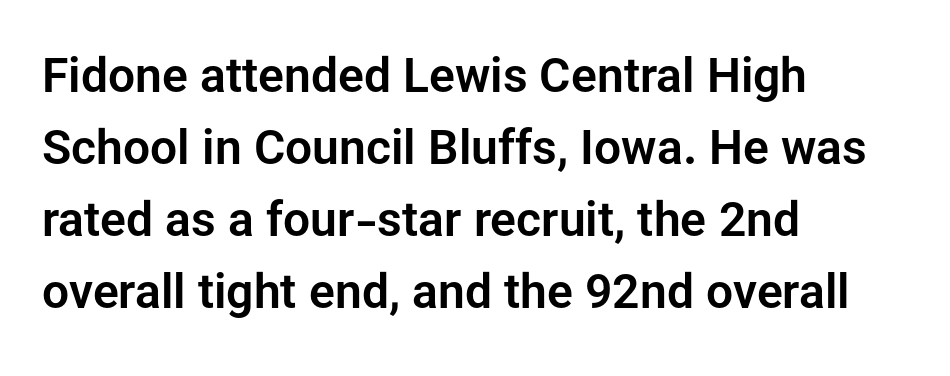
The image shows 48 px sans-serif type, upright; set left-aligned, normal line spacing (1.5x), normal letter spacing, not underlined; low stroke contrast and a medium x-height.
